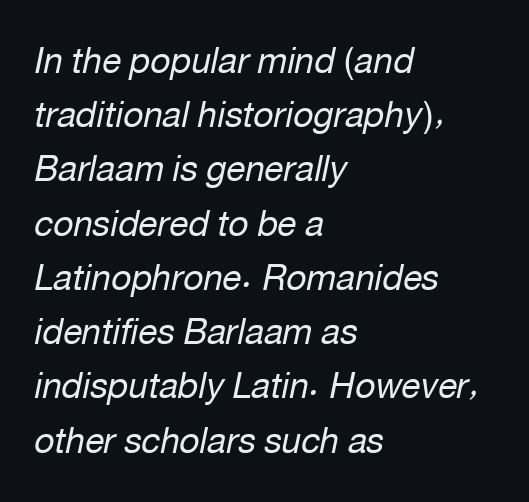
The image shows 35 px regular-weight type, italic (leaning right); set left-aligned, normal line spacing (1.55x), normal letter spacing, not underlined; low stroke contrast and a medium x-height.
